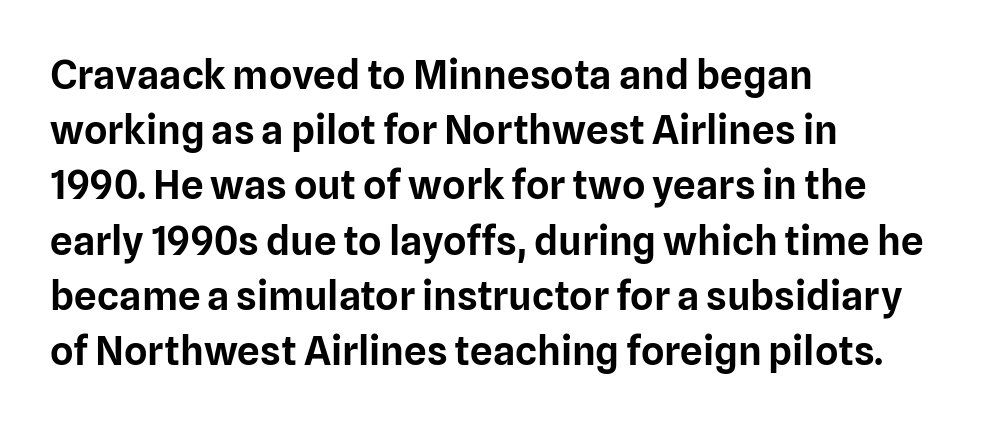
Q: Is the text italic (slanted)? A: No, it is upright.
Q: Is the typeface a serif or a sans-serif typeface? A: Sans-serif.
Q: Is the text underlined? A: No.
Q: How is the paragraph aligned? A: Left-aligned.
Q: Is the spacing between letters normal or unusually wide? A: Normal.
Q: Is the spacing between lines tight, normal or loose? A: Normal.
Q: Width (condensed, normal, or wide)? A: Normal.
Q: Stroke contrast? A: Low.
Q: x-height? A: Medium.
Q: Monospaced? A: No.
